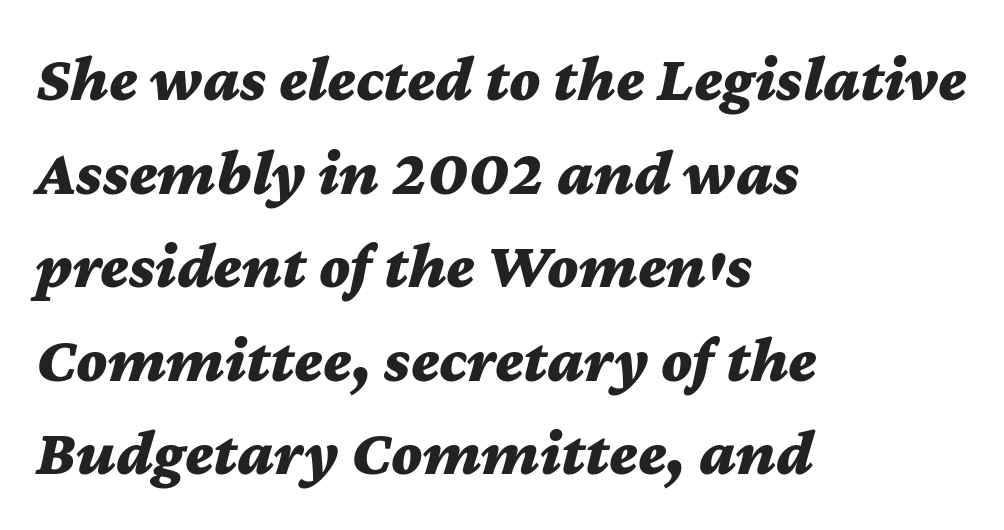
{"italic": "yes", "lean": "right", "slant_degrees": 12, "bold": "yes", "weight": "bold", "width": "wide", "stroke_contrast": "medium", "x_height": "medium", "monospaced": "no", "underline": "no", "align": "left", "line_spacing": "normal", "line_spacing_ratio": 1.44, "letter_spacing": "normal", "letter_spacing_em": 0.0, "glyph_px": 65}
